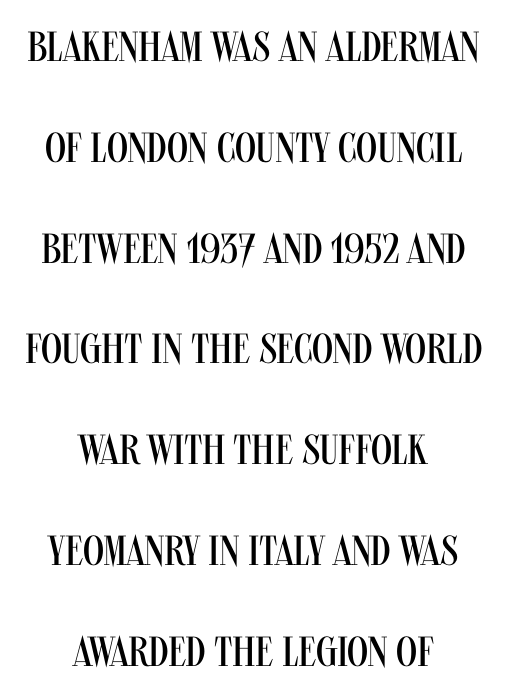
{"serif": "no", "italic": "no", "bold": "no", "weight": "regular", "width": "condensed", "stroke_contrast": "medium", "x_height": "large", "monospaced": "no", "underline": "no", "align": "center", "line_spacing": "loose", "line_spacing_ratio": 2.4, "letter_spacing": "normal", "letter_spacing_em": 0.0, "glyph_px": 42}
